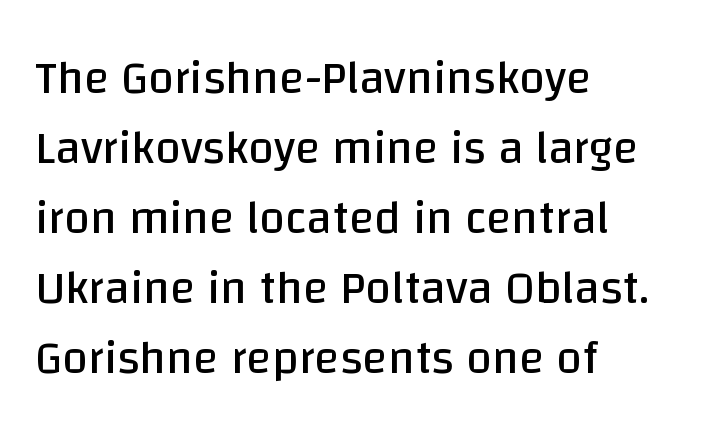
Q: Is the text bold? A: No.
Q: Is the text italic (slanted)? A: No, it is upright.
Q: Is the typeface a serif or a sans-serif typeface? A: Sans-serif.
Q: Is the text underlined? A: No.
Q: How is the paragraph aligned? A: Left-aligned.
Q: Is the spacing between letters normal or unusually wide? A: Normal.
Q: Is the spacing between lines tight, normal or loose? A: Normal.
Q: Width (condensed, normal, or wide)? A: Normal.
Q: Stroke contrast? A: Low.
Q: x-height? A: Large.
Q: Monospaced? A: No.
